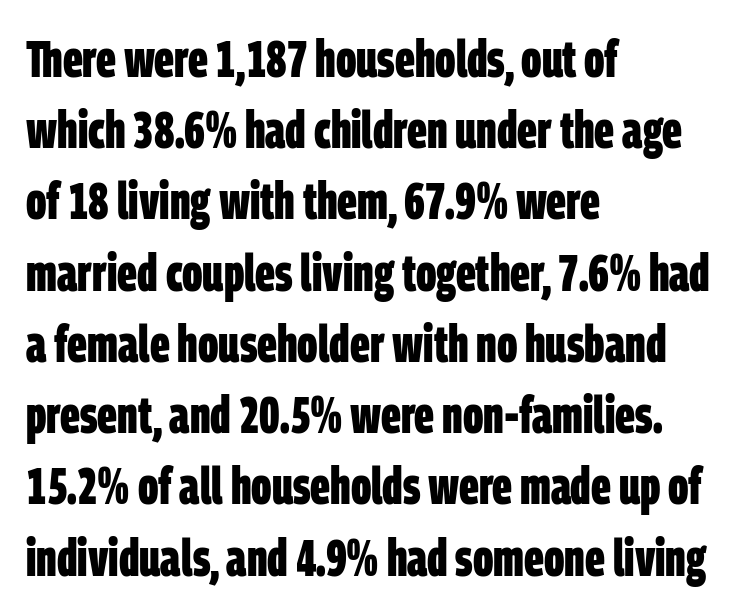
The image shows 52 px bold, condensed sans-serif type; set left-aligned, normal line spacing (1.37x), normal letter spacing, not underlined; low stroke contrast and a large x-height.
